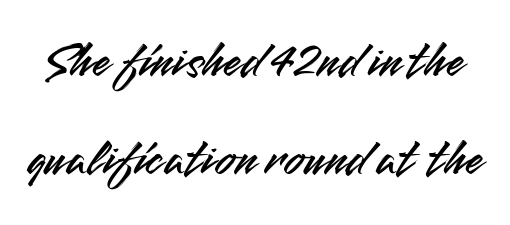
Q: Is the text italic (slanted)? A: Yes.
Q: Is the typeface a serif or a sans-serif typeface? A: Sans-serif.
Q: Is the text underlined? A: No.
Q: Is the spacing between letters normal or unusually wide? A: Normal.
Q: Width (condensed, normal, or wide)? A: Normal.
Q: Stroke contrast? A: Medium.
Q: x-height? A: Small.
Q: Monospaced? A: No.
